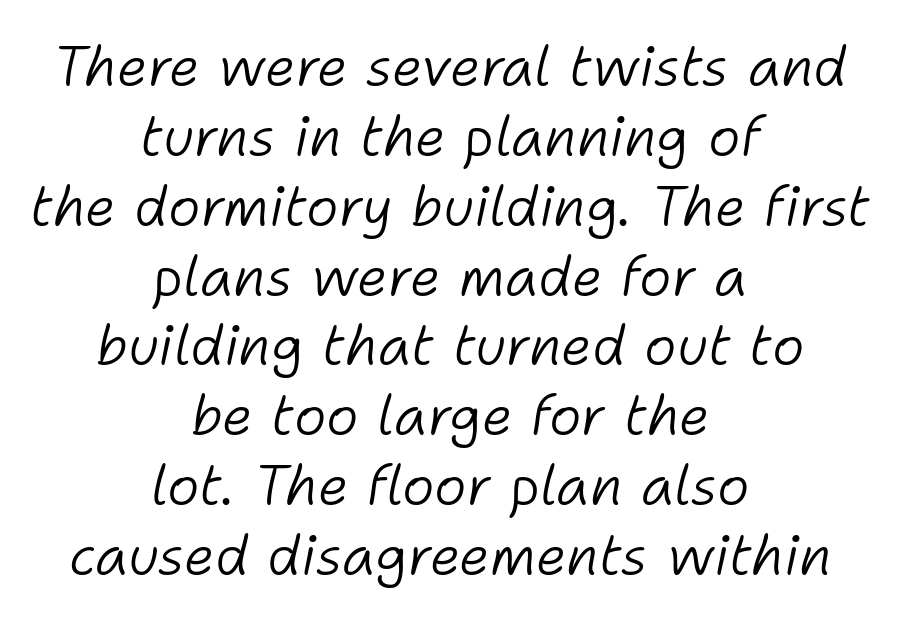
{"italic": "yes", "lean": "right", "slant_degrees": 11, "bold": "no", "weight": "light", "width": "normal", "stroke_contrast": "low", "x_height": "medium", "monospaced": "no", "underline": "no", "align": "center", "line_spacing": "normal", "line_spacing_ratio": 1.27, "letter_spacing": "normal", "letter_spacing_em": 0.0, "glyph_px": 55}
